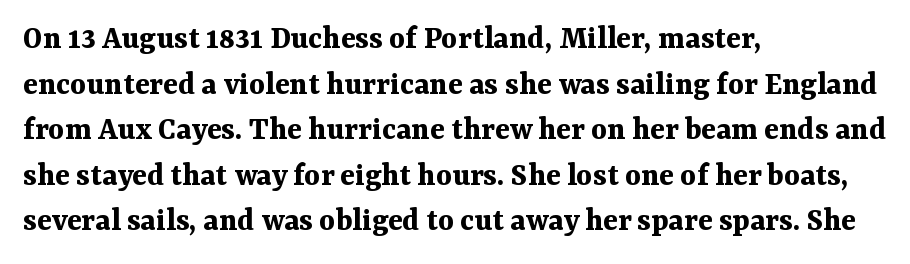
{"serif": "yes", "italic": "no", "bold": "yes", "weight": "bold", "width": "normal", "stroke_contrast": "medium", "x_height": "medium", "monospaced": "no", "underline": "no", "align": "left", "line_spacing": "normal", "line_spacing_ratio": 1.34, "letter_spacing": "normal", "letter_spacing_em": 0.0, "glyph_px": 34}
